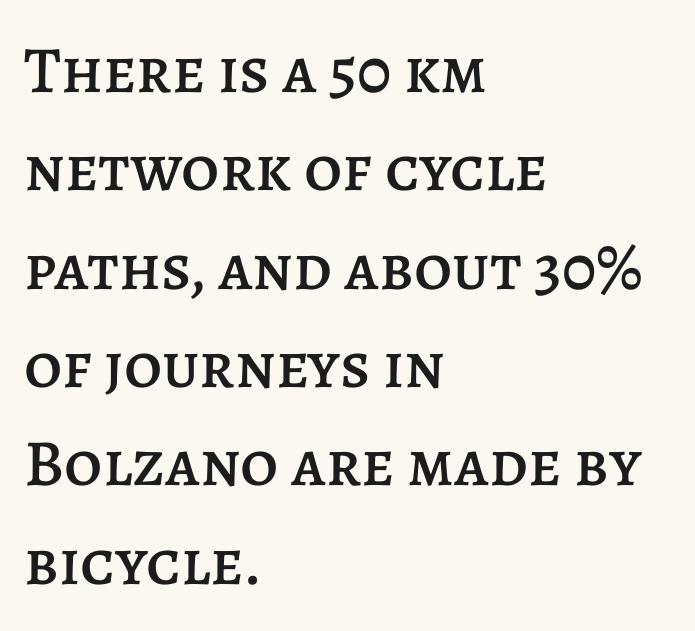
{"italic": "no", "width": "normal", "stroke_contrast": "low", "x_height": "large", "monospaced": "no", "underline": "no", "align": "left", "line_spacing": "normal", "line_spacing_ratio": 1.49, "letter_spacing": "normal", "letter_spacing_em": 0.0, "glyph_px": 66}
